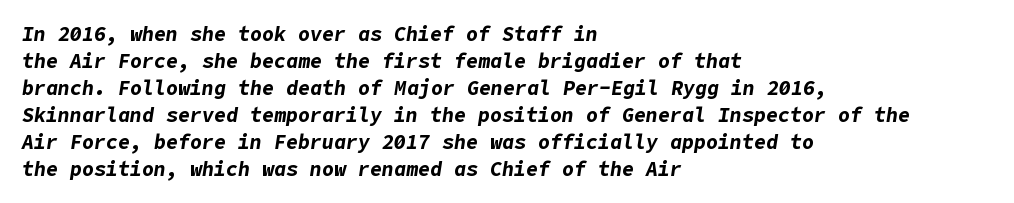
{"italic": "yes", "lean": "right", "slant_degrees": 9, "bold": "yes", "underline": "no", "align": "left", "line_spacing": "normal", "line_spacing_ratio": 1.35, "letter_spacing": "normal", "letter_spacing_em": 0.0, "glyph_px": 20}
